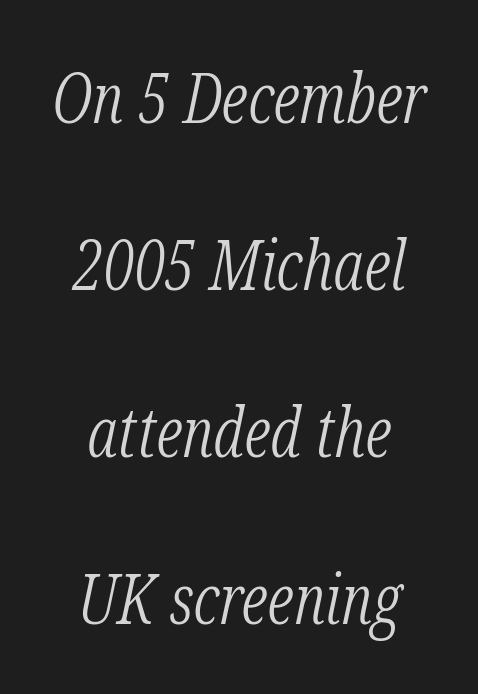
Q: Is the text bold? A: No.
Q: Is the text italic (slanted)? A: Yes, it leans right by about 12 degrees.
Q: Is the typeface a serif or a sans-serif typeface? A: Serif.
Q: Is the text underlined? A: No.
Q: Is the spacing between letters normal or unusually wide? A: Normal.
Q: Is the spacing between lines tight, normal or loose? A: Loose.
Q: Width (condensed, normal, or wide)? A: Condensed.
Q: Stroke contrast? A: Low.
Q: x-height? A: Medium.
Q: Monospaced? A: No.
